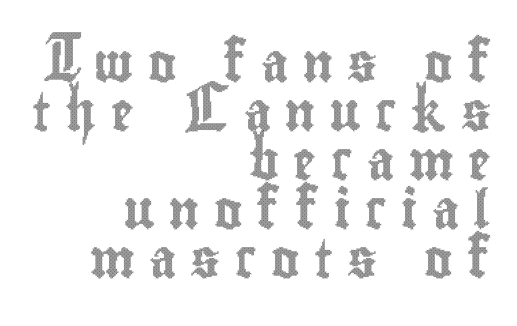
Q: Is the text italic (slanted)? A: No, it is upright.
Q: Is the text underlined? A: No.
Q: How is the paragraph aligned? A: Right-aligned.
Q: Is the spacing between letters normal or unusually wide? A: Unusually wide.
Q: Is the spacing between lines tight, normal or loose? A: Normal.
Q: Width (condensed, normal, or wide)? A: Condensed.
Q: x-height? A: Small.
Q: Monospaced? A: No.
